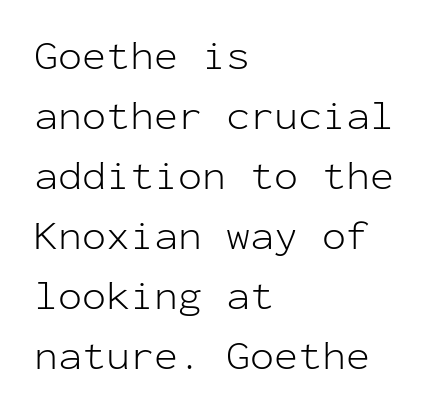
The image shows 40 px light sans-serif type, upright, monospaced; set left-aligned, normal line spacing (1.5x), normal letter spacing, not underlined; low stroke contrast and a medium x-height.
